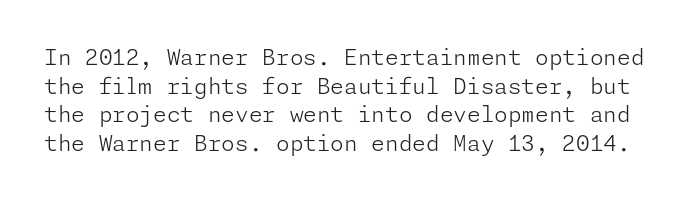
Q: Is the text bold? A: No.
Q: Is the text italic (slanted)? A: No, it is upright.
Q: Is the text underlined? A: No.
Q: Is the spacing between letters normal or unusually wide? A: Normal.
Q: Is the spacing between lines tight, normal or loose? A: Normal.
